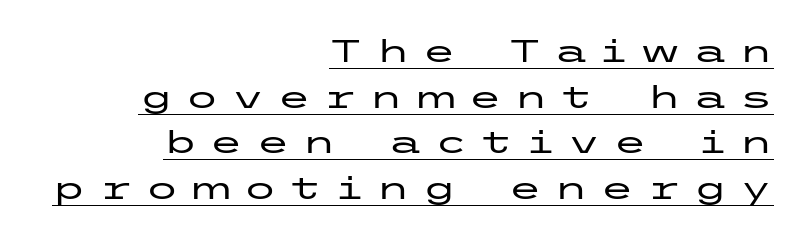
Q: Is the text italic (slanted)? A: No, it is upright.
Q: Is the typeface a serif or a sans-serif typeface? A: Sans-serif.
Q: Is the text underlined? A: Yes.
Q: How is the paragraph aligned? A: Right-aligned.
Q: Is the spacing between letters normal or unusually wide? A: Unusually wide.
Q: Is the spacing between lines tight, normal or loose? A: Normal.
Q: Width (condensed, normal, or wide)? A: Wide.
Q: Stroke contrast? A: Low.
Q: x-height? A: Medium.
